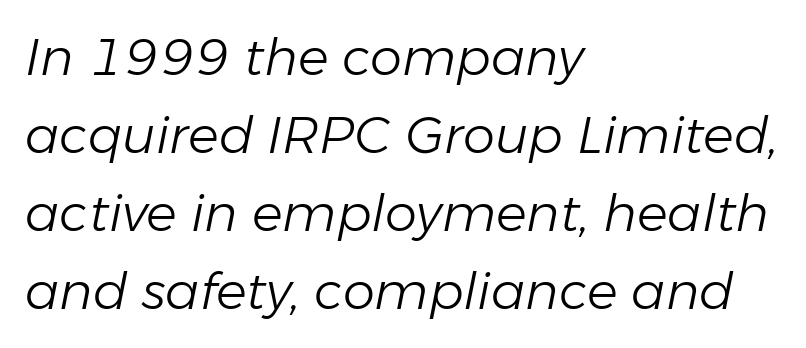
Q: Is the text bold? A: No.
Q: Is the text italic (slanted)? A: Yes, it leans right by about 11 degrees.
Q: Is the text underlined? A: No.
Q: How is the paragraph aligned? A: Left-aligned.
Q: Is the spacing between letters normal or unusually wide? A: Normal.
Q: Is the spacing between lines tight, normal or loose? A: Normal.
Q: Width (condensed, normal, or wide)? A: Normal.
Q: Stroke contrast? A: Low.
Q: x-height? A: Medium.
Q: Monospaced? A: No.
